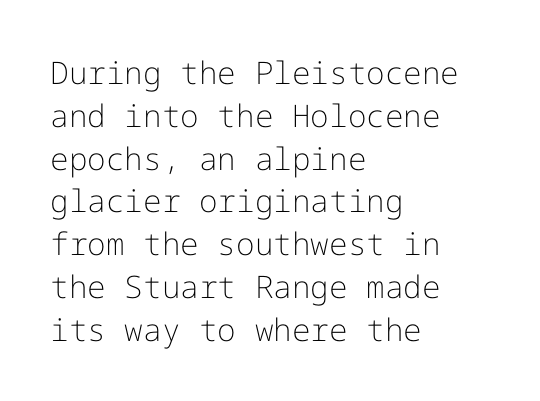
Q: Is the text bold? A: No.
Q: Is the text italic (slanted)? A: No, it is upright.
Q: Is the typeface a serif or a sans-serif typeface? A: Sans-serif.
Q: Is the text underlined? A: No.
Q: How is the paragraph aligned? A: Left-aligned.
Q: Is the spacing between letters normal or unusually wide? A: Normal.
Q: Is the spacing between lines tight, normal or loose? A: Normal.
Q: Width (condensed, normal, or wide)? A: Normal.
Q: Stroke contrast? A: Low.
Q: x-height? A: Medium.
